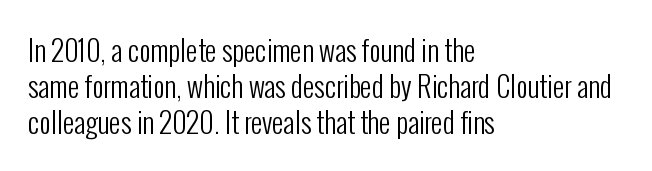
Upright lettering throughout. The face used here is proportionally spaced, like ordinary book or web type. If you drew a ruler down the left edge, every line would touch it. No feet cap the strokes, marking this as sans-serif type. The face looks like a standard text weight, possibly lighter. Normally led — the rows are evenly, conventionally spaced.
